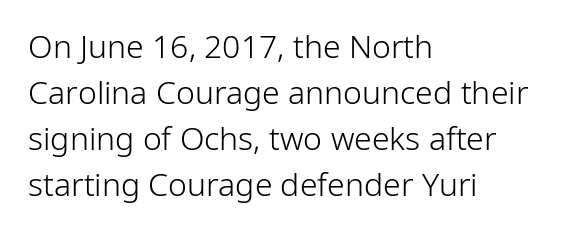
Weight: regular or lighter. Normally led — the rows are evenly, conventionally spaced. Nothing sits at the stroke ends, so this counts as sans-serif. How are the letters spaced? Ordinarily, with no added tracking. Looks like regular typesetting: each glyph gets only the width it needs. Rule under the text: the space is simply empty.
